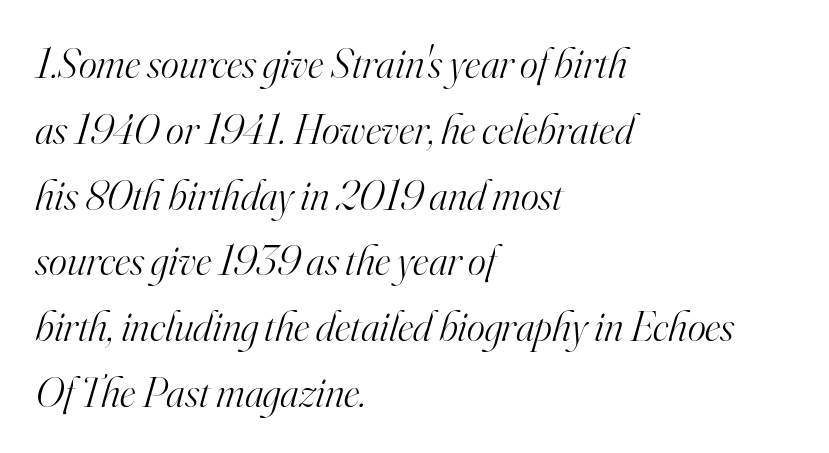
Q: Is the text bold? A: No.
Q: Is the text italic (slanted)? A: Yes, it leans right by about 16 degrees.
Q: Is the typeface a serif or a sans-serif typeface? A: Serif.
Q: Is the text underlined? A: No.
Q: How is the paragraph aligned? A: Left-aligned.
Q: Is the spacing between letters normal or unusually wide? A: Normal.
Q: Is the spacing between lines tight, normal or loose? A: Normal.
Q: Width (condensed, normal, or wide)? A: Normal.
Q: Stroke contrast? A: High.
Q: x-height? A: Small.
Q: Monospaced? A: No.
